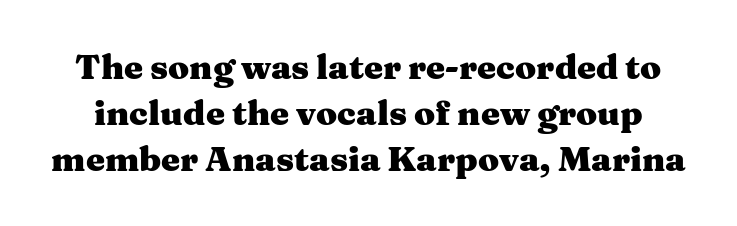
Q: Is the text bold? A: Yes.
Q: Is the text italic (slanted)? A: No, it is upright.
Q: Is the typeface a serif or a sans-serif typeface? A: Serif.
Q: Is the text underlined? A: No.
Q: Is the spacing between letters normal or unusually wide? A: Normal.
Q: Is the spacing between lines tight, normal or loose? A: Normal.
Q: Width (condensed, normal, or wide)? A: Wide.
Q: Stroke contrast? A: Medium.
Q: x-height? A: Medium.
Q: Monospaced? A: No.
